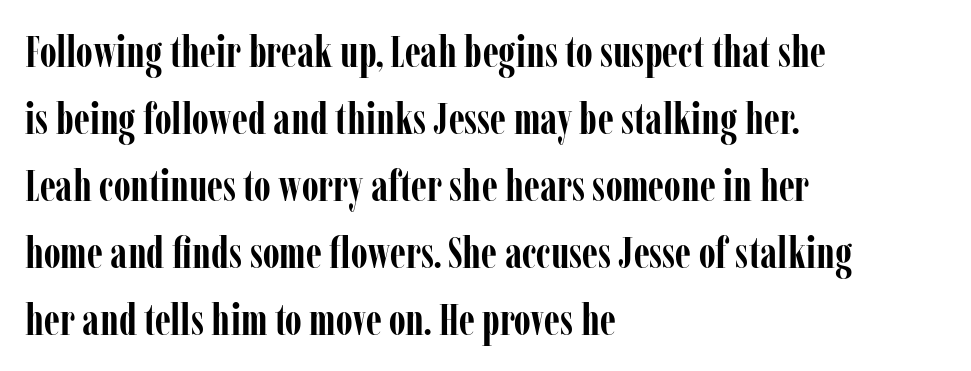
Q: Is the text bold? A: Yes.
Q: Is the text italic (slanted)? A: No, it is upright.
Q: Is the typeface a serif or a sans-serif typeface? A: Serif.
Q: Is the text underlined? A: No.
Q: How is the paragraph aligned? A: Left-aligned.
Q: Is the spacing between letters normal or unusually wide? A: Normal.
Q: Is the spacing between lines tight, normal or loose? A: Normal.
Q: Width (condensed, normal, or wide)? A: Condensed.
Q: Stroke contrast? A: Low.
Q: x-height? A: Medium.
Q: Monospaced? A: No.
